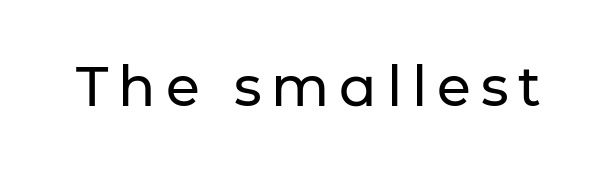
Vertical strokes here are truly vertical. The letters carry no serifs — their stems end cleanly without finishing strokes. No word sits above an underline. Each letter keeps its own natural width here, so spacing adapts to shape.
